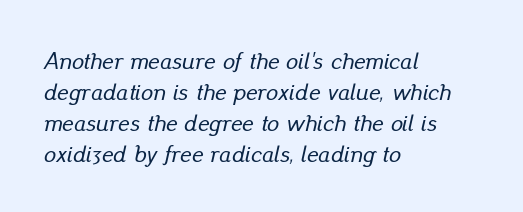
The image shows 24 px text type, italic (leaning right); set left-aligned, normal line spacing (1.29x), normal letter spacing, not underlined.
